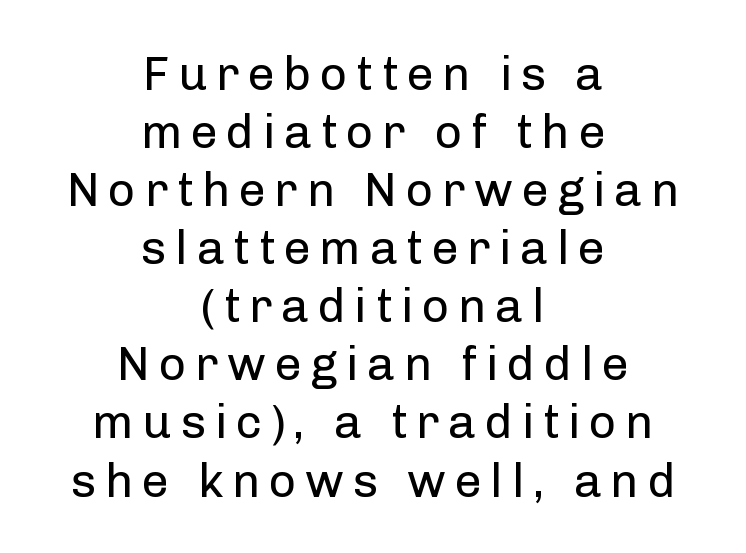
Tall strokes in this sample are plumb rather than angled. Spacing verdict: proportional, widths tailored to each character. Bare-footed words on every line. Stems and bowls with no extra thickness — not bold.
